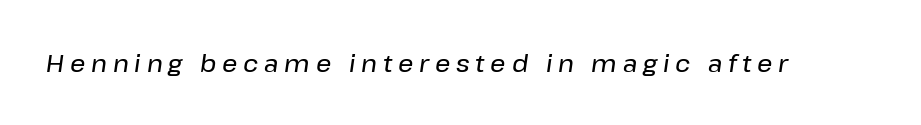
What stands out about the letter spacing? Its width — letters are far apart. Words float on clear page, feet unadorned. Looking at the ascenders, they clearly lean.
